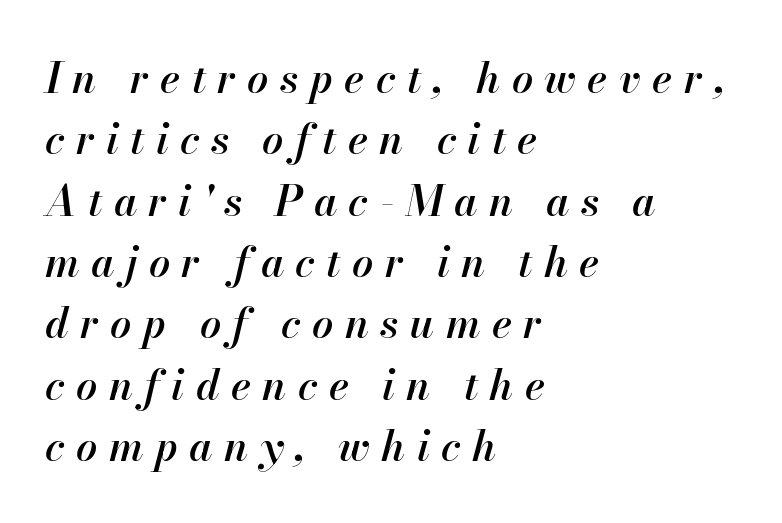
The image shows 42 px semibold type, italic (leaning right); set left-aligned, normal line spacing (1.46x), unusually wide letter spacing (+0.27 em), not underlined; high stroke contrast and a small x-height.
